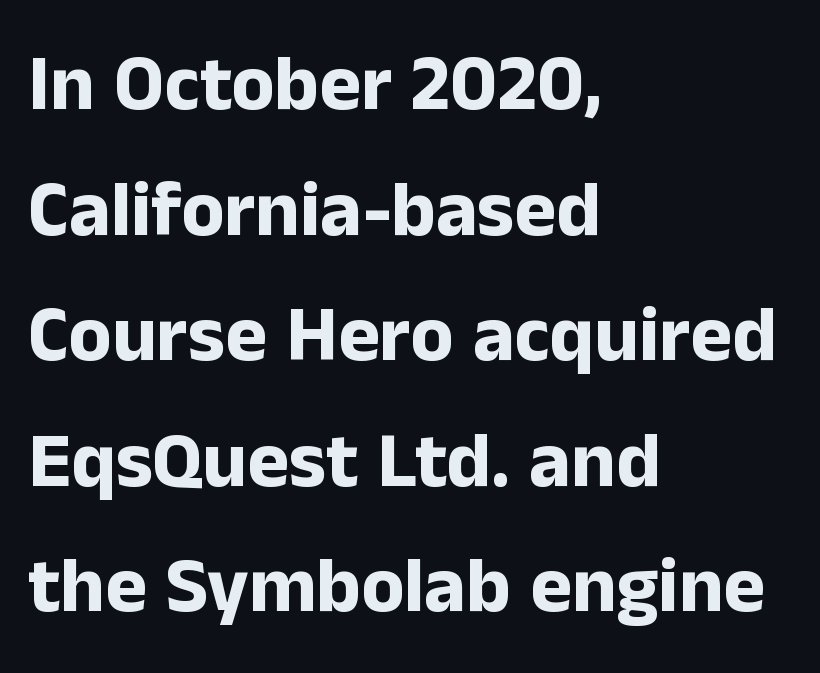
{"serif": "no", "italic": "no", "bold": "yes", "weight": "bold", "width": "normal", "stroke_contrast": "low", "x_height": "medium", "monospaced": "no", "underline": "no", "align": "left", "line_spacing": "normal", "line_spacing_ratio": 1.59, "letter_spacing": "normal", "letter_spacing_em": 0.0, "glyph_px": 79}
